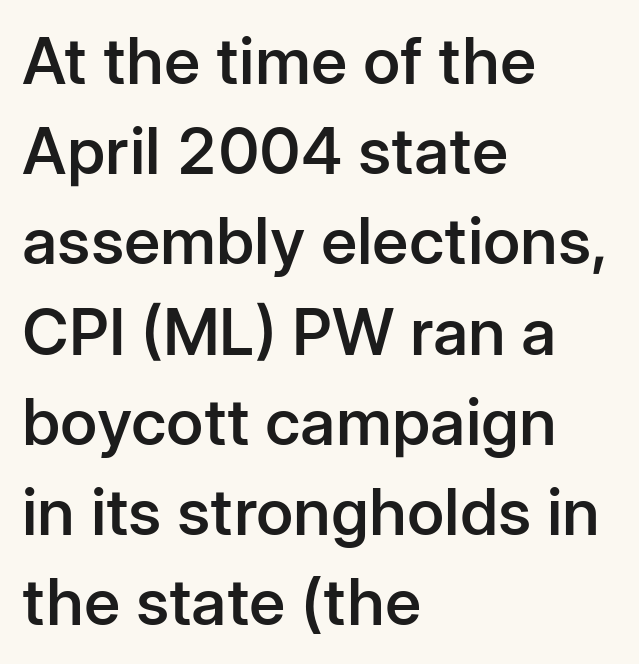
These lines carry some extra weight — a demibold, not a full bold. Only glyphs here, with clear space below each row. Visually the block forms a straight wall on the left and a jagged coastline on the right. Proportional: the letters do not fall into vertical columns. The lines sit at an ordinary, default distance from one another.
